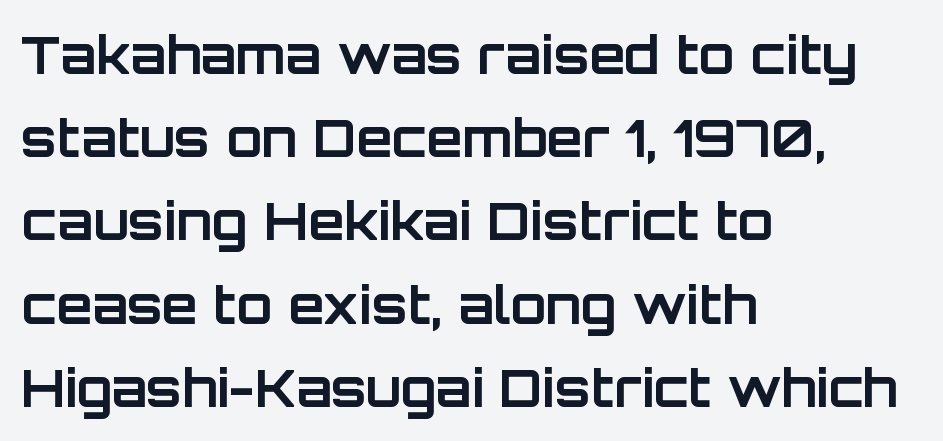
{"serif": "no", "italic": "no", "bold": "yes", "weight": "bold", "width": "normal", "stroke_contrast": "low", "x_height": "large", "monospaced": "no", "underline": "no", "align": "left", "line_spacing": "normal", "line_spacing_ratio": 1.6, "letter_spacing": "normal", "letter_spacing_em": 0.0, "glyph_px": 52}
